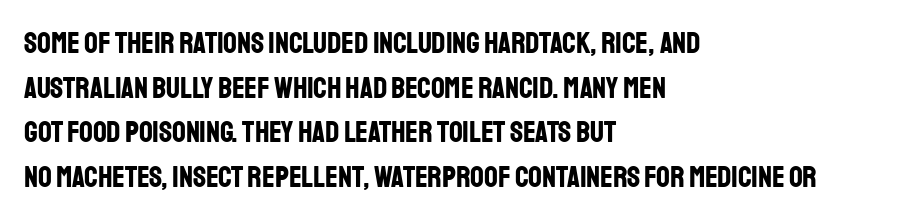
Q: Is the text bold? A: Yes.
Q: Is the text italic (slanted)? A: No, it is upright.
Q: Is the typeface a serif or a sans-serif typeface? A: Sans-serif.
Q: Is the text underlined? A: No.
Q: How is the paragraph aligned? A: Left-aligned.
Q: Is the spacing between letters normal or unusually wide? A: Normal.
Q: Is the spacing between lines tight, normal or loose? A: Normal.
Q: Width (condensed, normal, or wide)? A: Condensed.
Q: Stroke contrast? A: Low.
Q: x-height? A: Large.
Q: Monospaced? A: No.
